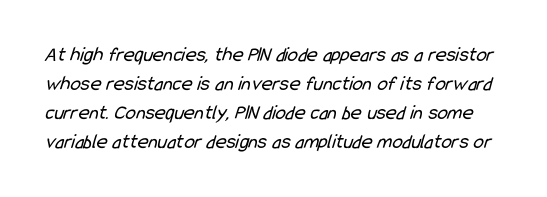
The image shows 21 px text type; set normal line spacing (1.38x), normal letter spacing, not underlined.
